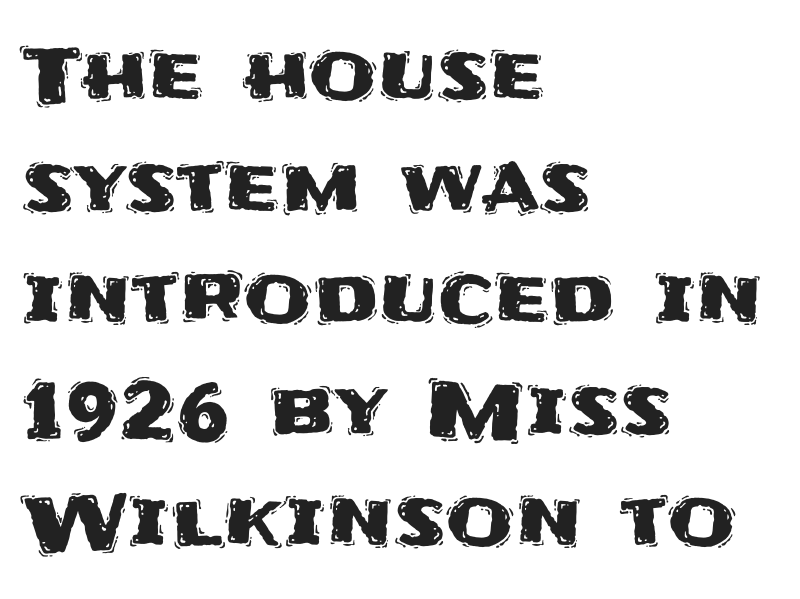
The image shows 78 px sans-serif type, upright; set left-aligned, normal line spacing (1.43x), normal letter spacing, not underlined; medium stroke contrast and a large x-height.
